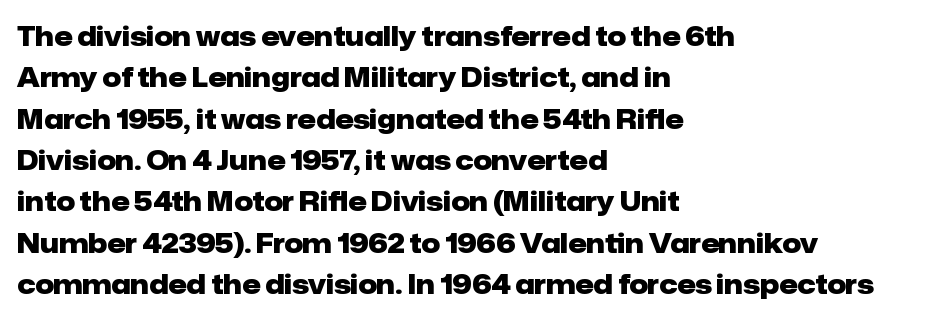
Q: Is the text bold? A: Yes.
Q: Is the text italic (slanted)? A: No, it is upright.
Q: Is the text underlined? A: No.
Q: How is the paragraph aligned? A: Left-aligned.
Q: Is the spacing between letters normal or unusually wide? A: Normal.
Q: Is the spacing between lines tight, normal or loose? A: Normal.
